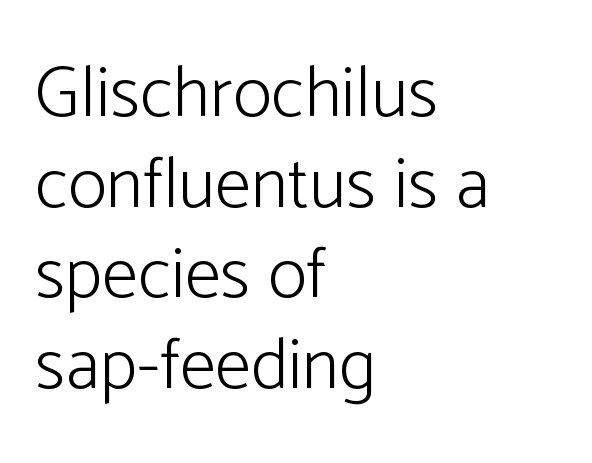
Q: Is the text bold? A: No.
Q: Is the text italic (slanted)? A: No, it is upright.
Q: Is the typeface a serif or a sans-serif typeface? A: Sans-serif.
Q: Is the text underlined? A: No.
Q: How is the paragraph aligned? A: Left-aligned.
Q: Is the spacing between letters normal or unusually wide? A: Normal.
Q: Width (condensed, normal, or wide)? A: Normal.
Q: Stroke contrast? A: Low.
Q: x-height? A: Medium.
Q: Monospaced? A: No.
